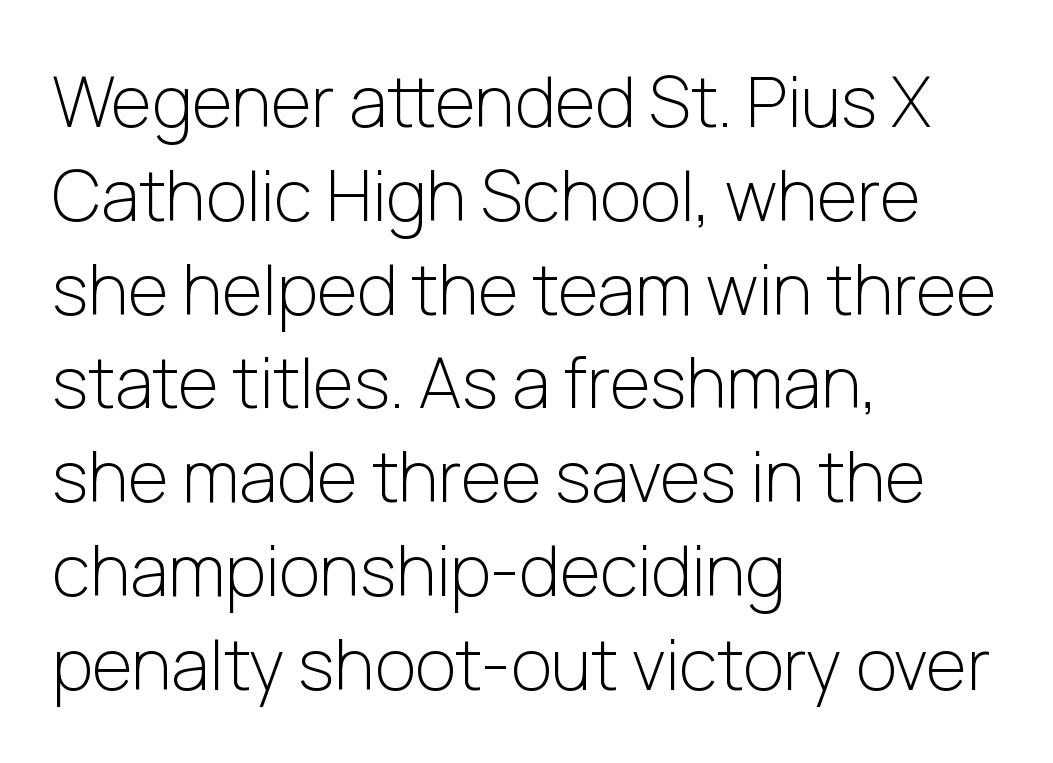
This is not heavy type; no bold has been used. Does the type have serifs? No, each stem ends abruptly. Type without underlining. A typesetter would mark this as roman, not italic. Left-aligned paragraph, ragged on the right. Summary of vertical rhythm: regular, with standard interline spacing.
